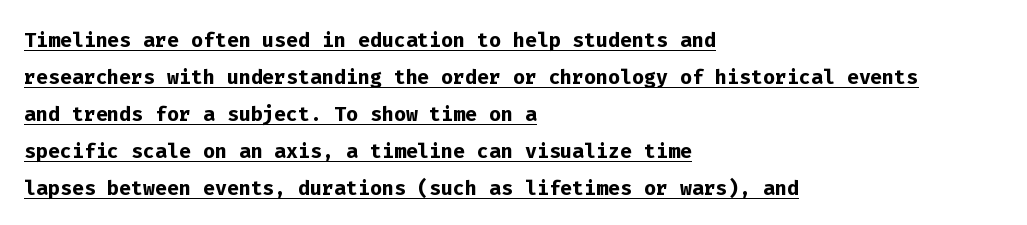
Emphasis by weight is at full strength: bold. Is there any slant? The stems are plumb. Letterform terminals end flat and unadorned throughout the passage. The designer left line spacing at the default.
